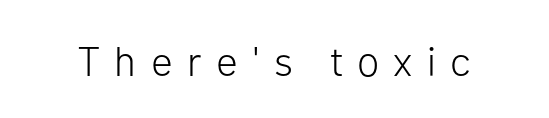
How are the letters spaced? Widely, with obvious added tracking. To sum up the face: it is a sans, with no serifs. A typesetter would call this proportional, since set widths differ per character. The string is rendered with underlining switched off. The letters stand straight up with perfectly vertical stems. The typeface has the unassuming heft of standard copy or less.
